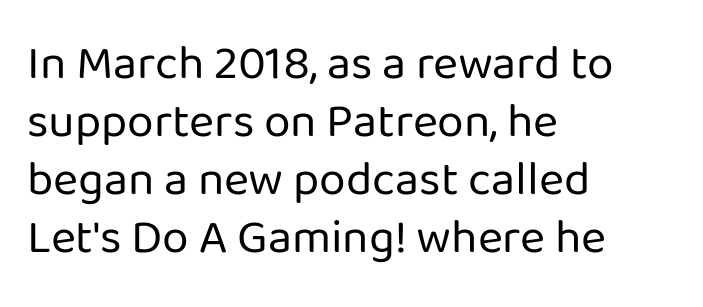
{"serif": "no", "italic": "no", "bold": "no", "weight": "regular", "width": "normal", "stroke_contrast": "low", "x_height": "medium", "monospaced": "no", "underline": "no", "align": "left", "line_spacing_ratio": 1.21, "letter_spacing": "normal", "letter_spacing_em": 0.0, "glyph_px": 48}
